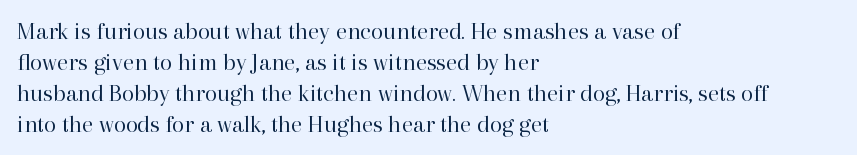
A light-to-regular cut is what we see here. Clear beneath every line of the passage. Vertical strokes here are truly vertical. The passage shown has conventional tracking throughout. Leftover space on each line is placed entirely after the last word.
